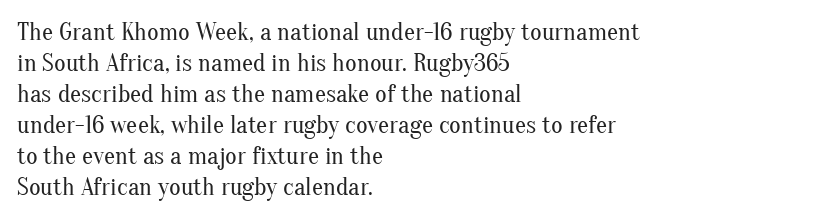
A light-to-regular cut is what we see here. Clear beneath every line of the passage. Vertical strokes here are truly vertical. The passage shown has conventional tracking throughout. Leftover space on each line is placed entirely after the last word.
